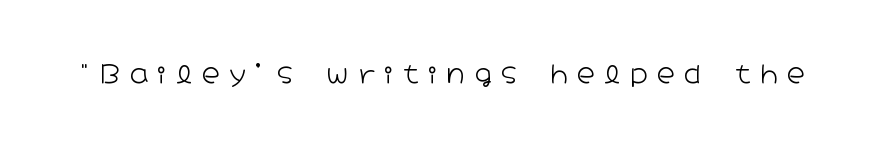
{"italic": "no", "bold": "no", "underline": "no", "letter_spacing": "wide", "letter_spacing_em": 0.38, "glyph_px": 25}
